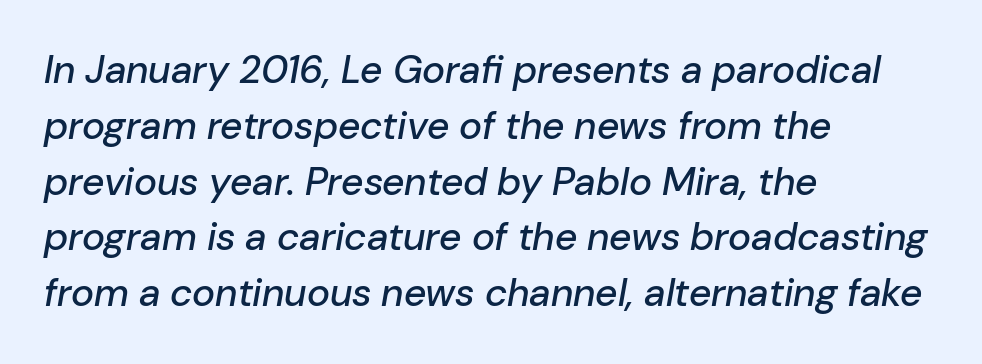
The image shows 39 px text type, italic (leaning right); set left-aligned, normal line spacing (1.43x), normal letter spacing, not underlined; low stroke contrast and a medium x-height.
